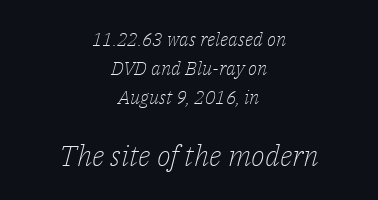
Q: Is the text bold? A: No.
Q: Is the text italic (slanted)? A: Yes, it leans right by about 14 degrees.
Q: Is the typeface a serif or a sans-serif typeface? A: Serif.
Q: Is the text underlined? A: No.
Q: How is the paragraph aligned? A: Centered.
Q: Is the spacing between letters normal or unusually wide? A: Normal.
Q: Is the spacing between lines tight, normal or loose? A: Normal.
Q: Which block of text is set in a larger size, the first (top) or the second (bottom)? A: The second (bottom) one.
Q: Width (condensed, normal, or wide)? A: Normal.
Q: Stroke contrast? A: Low.
Q: x-height? A: Medium.
Q: Monospaced? A: No.
